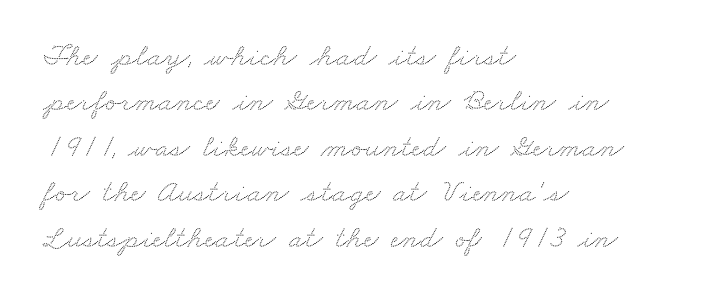
Line beginnings align vertically; line endings do not. There is no visible air inserted between adjacent glyphs. Proportional: the letters do not fall into vertical columns. Plain, unruled lines of type. Evenly set lines give the paragraph a standard silhouette.
